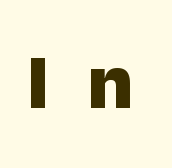
The image shows 79 px heavy sans-serif type, upright; set unusually wide letter spacing (+0.47 em), not underlined; low stroke contrast and a medium x-height.
